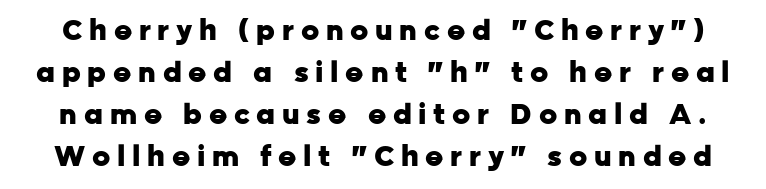
The rendering inserts visible extra space after every character. The typography opts for an upright posture over an oblique one. The foot of each line stays bare and open. Each letter keeps its own natural width here, so spacing adapts to shape. Line spacing here is normal. This sample uses a sans-serif face.
